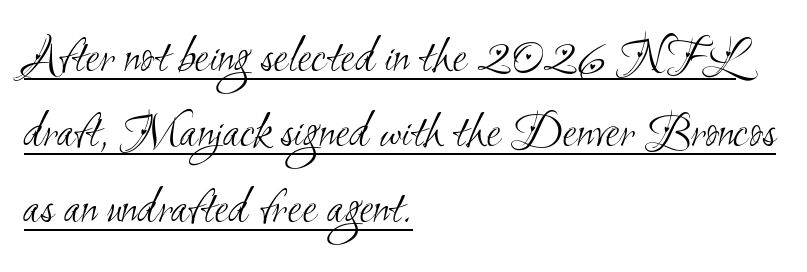
Q: Is the text bold? A: No.
Q: Is the typeface a serif or a sans-serif typeface? A: Sans-serif.
Q: Is the text underlined? A: Yes.
Q: How is the paragraph aligned? A: Left-aligned.
Q: Is the spacing between letters normal or unusually wide? A: Normal.
Q: Is the spacing between lines tight, normal or loose? A: Normal.
Q: Width (condensed, normal, or wide)? A: Condensed.
Q: Stroke contrast? A: Medium.
Q: x-height? A: Small.
Q: Monospaced? A: No.
